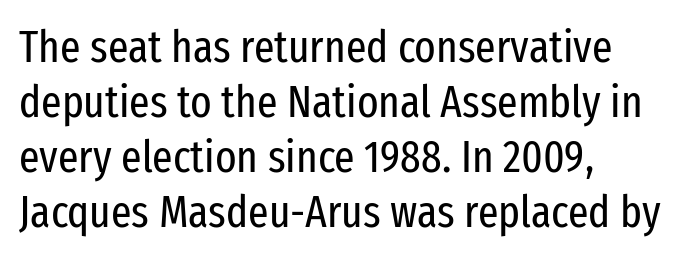
{"serif": "no", "italic": "no", "bold": "no", "weight": "regular", "width": "condensed", "stroke_contrast": "low", "x_height": "medium", "monospaced": "no", "underline": "no", "align": "left", "line_spacing_ratio": 1.22, "letter_spacing": "normal", "letter_spacing_em": 0.0, "glyph_px": 45}
